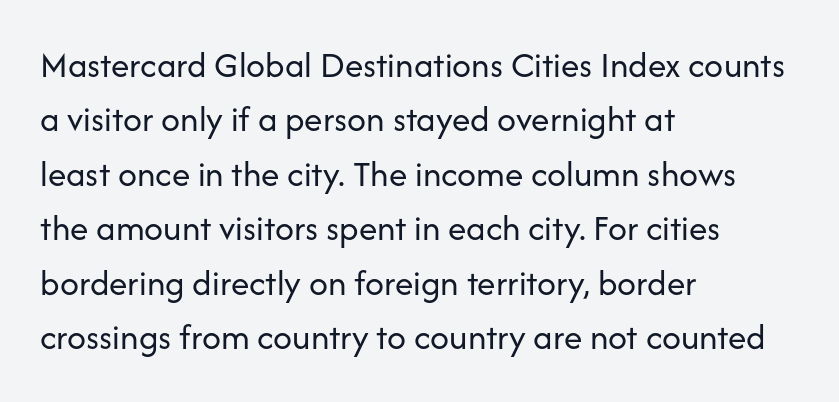
{"serif": "no", "italic": "no", "bold": "no", "weight": "regular", "width": "normal", "stroke_contrast": "low", "x_height": "medium", "monospaced": "no", "underline": "no", "align": "left", "line_spacing": "normal", "line_spacing_ratio": 1.47, "letter_spacing": "normal", "letter_spacing_em": 0.0, "glyph_px": 37}
